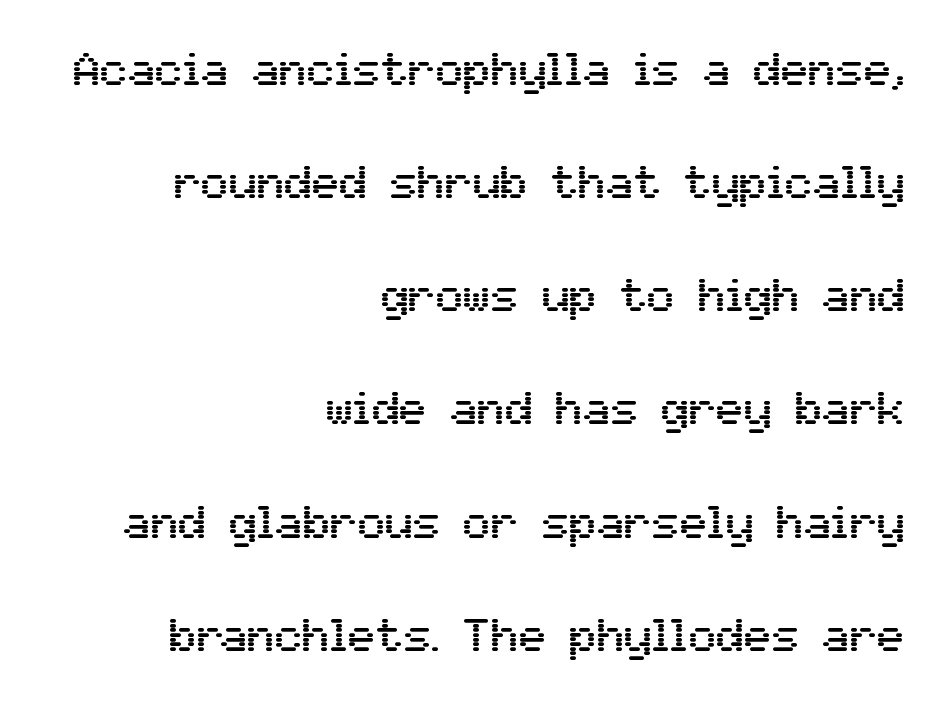
The image shows 46 px sans-serif type, upright; set right-aligned, loose line spacing (2.46x), normal letter spacing, not underlined; medium stroke contrast and a medium x-height.
